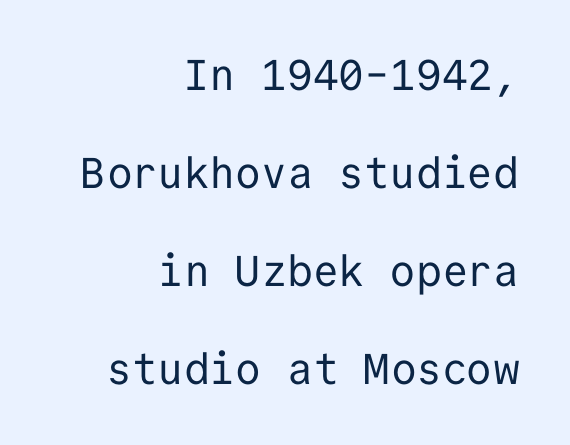
Q: Is the text bold? A: No.
Q: Is the text italic (slanted)? A: No, it is upright.
Q: Is the typeface a serif or a sans-serif typeface? A: Sans-serif.
Q: Is the text underlined? A: No.
Q: How is the paragraph aligned? A: Right-aligned.
Q: Is the spacing between letters normal or unusually wide? A: Normal.
Q: Is the spacing between lines tight, normal or loose? A: Loose.
Q: Width (condensed, normal, or wide)? A: Normal.
Q: Stroke contrast? A: Low.
Q: x-height? A: Medium.
Q: Monospaced? A: Yes.
